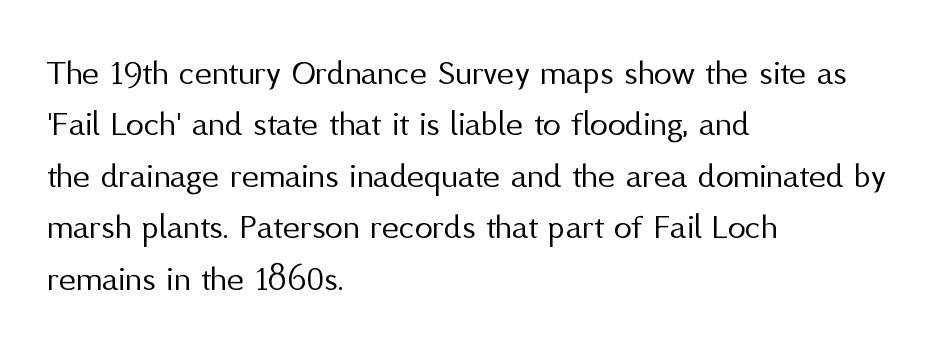
Leading: standard. Each line starts at the same left margin while the right side varies. Glyph-to-glyph distance matches everyday printed text. The cut favours lightness, reaching ordinary text weight at its darkest. The area under the type is left untouched. Grotesque or geometric, the face here clearly has no serifs.
